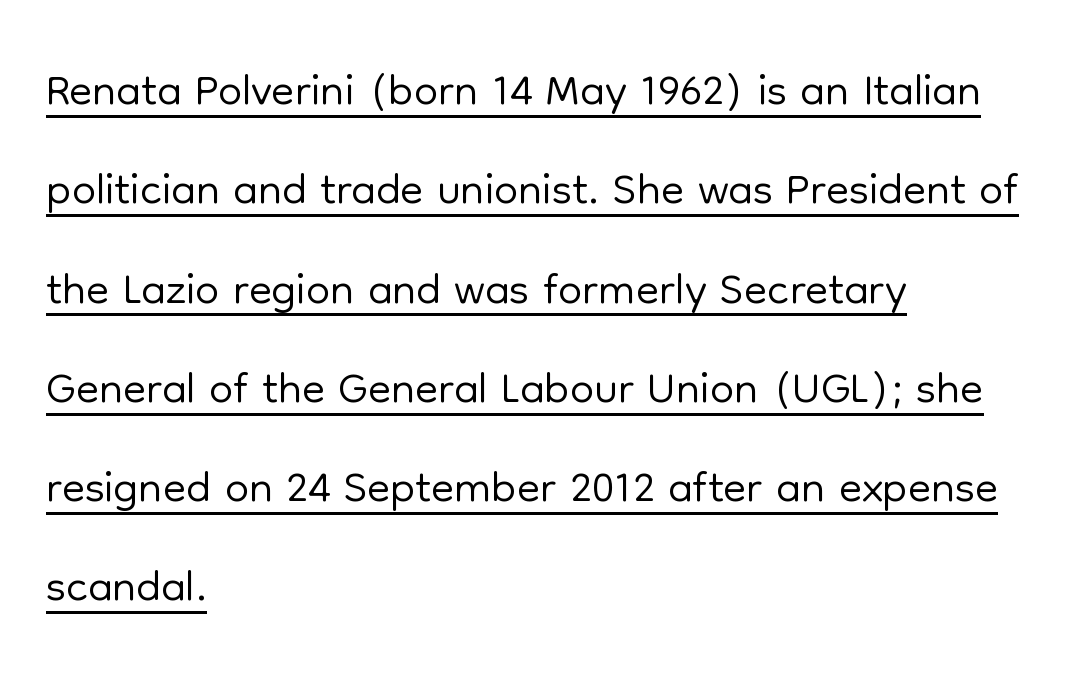
The image shows 68 px light sans-serif type, upright; set left-aligned, normal line spacing (1.46x), normal letter spacing, underlined; low stroke contrast and a medium x-height.
